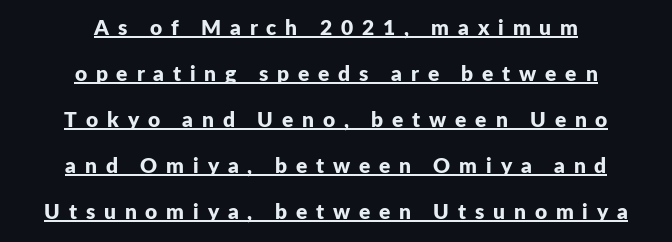
The letters stand upright; this is a roman face. Glance below the letters and you will spot a drawn line. The text block is weighted toward neither margin, spreading evenly from the middle. Widely set lines give the paragraph a tall, airy silhouette. In terms of letterspacing, this is a distinctly airy, spread setting.
